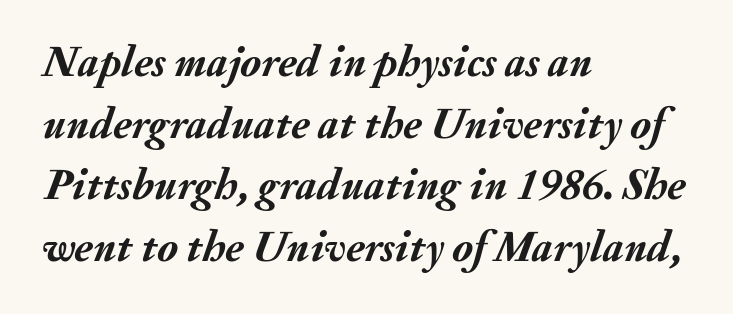
The image shows 44 px semibold type, italic (leaning right); set left-aligned, normal line spacing (1.4x), normal letter spacing, not underlined; medium stroke contrast and a small x-height.
